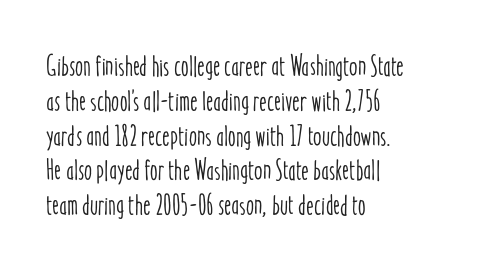
Q: Is the text italic (slanted)? A: No, it is upright.
Q: Is the text underlined? A: No.
Q: How is the paragraph aligned? A: Left-aligned.
Q: Is the spacing between letters normal or unusually wide? A: Normal.
Q: Width (condensed, normal, or wide)? A: Condensed.
Q: Stroke contrast? A: Low.
Q: x-height? A: Medium.
Q: Monospaced? A: No.
